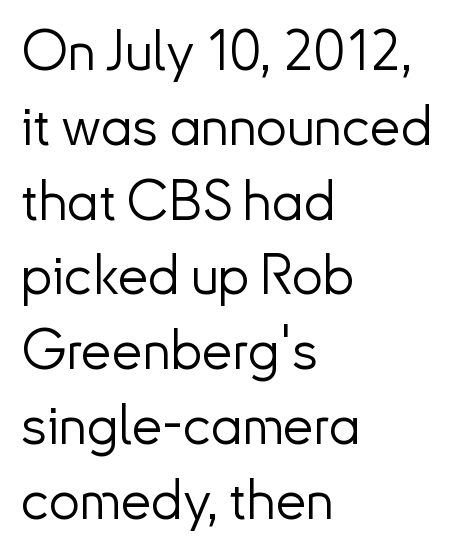
The image shows 55 px light sans-serif type, upright; set left-aligned, normal line spacing (1.36x), normal letter spacing, not underlined; low stroke contrast and a small x-height.
